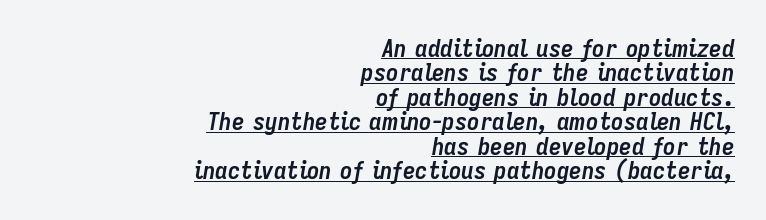
Q: Is the text bold? A: Yes.
Q: Is the text italic (slanted)? A: Yes, it leans right by about 9 degrees.
Q: Is the text underlined? A: Yes.
Q: How is the paragraph aligned? A: Right-aligned.
Q: Is the spacing between letters normal or unusually wide? A: Normal.
Q: Is the spacing between lines tight, normal or loose? A: Tight.
